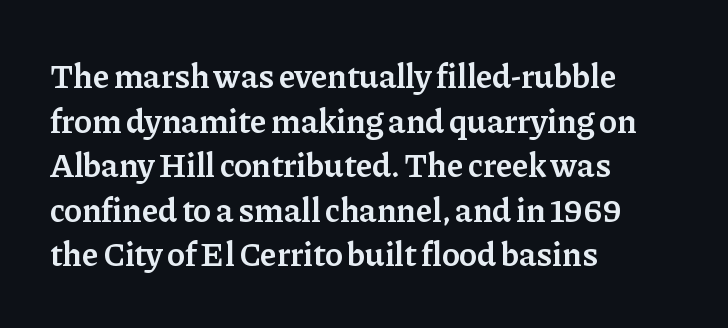
The image shows 34 px semibold serif type, upright; set left-aligned, normal line spacing (1.31x), normal letter spacing, not underlined; low stroke contrast and a medium x-height.
